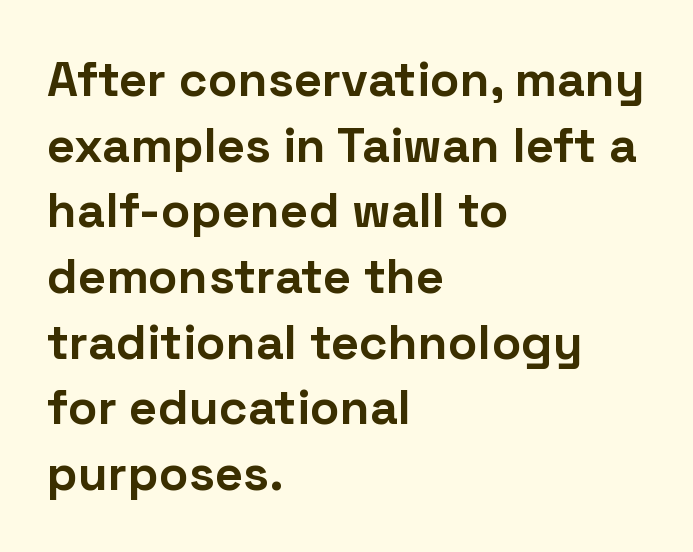
Q: Is the text bold? A: Yes.
Q: Is the text italic (slanted)? A: No, it is upright.
Q: Is the typeface a serif or a sans-serif typeface? A: Sans-serif.
Q: Is the text underlined? A: No.
Q: How is the paragraph aligned? A: Left-aligned.
Q: Is the spacing between letters normal or unusually wide? A: Normal.
Q: Is the spacing between lines tight, normal or loose? A: Normal.
Q: Width (condensed, normal, or wide)? A: Normal.
Q: Stroke contrast? A: Low.
Q: x-height? A: Medium.
Q: Monospaced? A: No.
